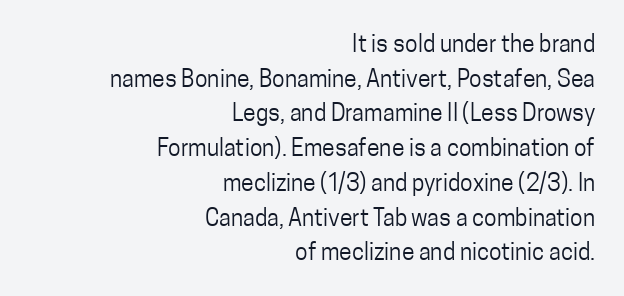
The vertical gap from one line to the next is medium. You can tell it's not italic because the verticals are truly vertical. This sample uses plain, unmodified letter spacing. Right-aligned paragraph, ragged on the left. The area under the type is left untouched. The strokes carry an ordinary text weight at most.
